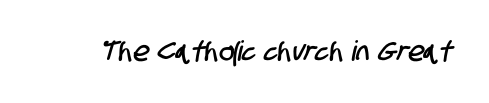
Descenders are the only things crossing below the line. To sum up the face: it is a sans, with no serifs. The gaps between neighbouring characters are ordinary and unremarkable. Each letter keeps its own natural width here, so spacing adapts to shape.
